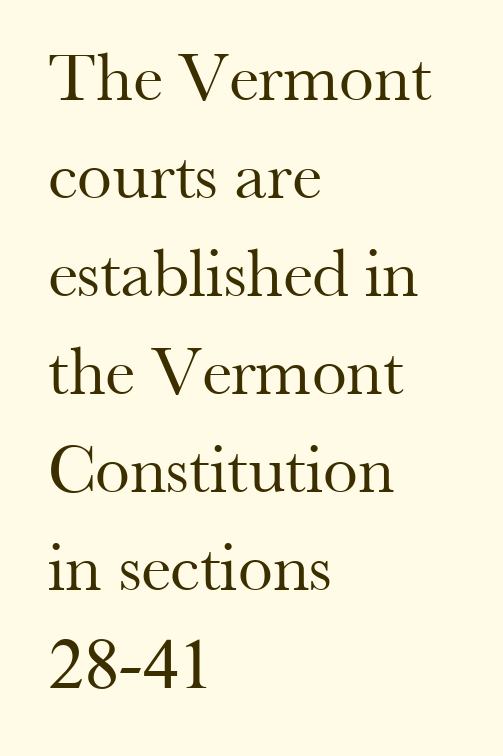
{"serif": "yes", "italic": "no", "bold": "no", "weight": "regular", "width": "normal", "stroke_contrast": "medium", "x_height": "small", "monospaced": "no", "underline": "no", "align": "left", "line_spacing": "normal", "line_spacing_ratio": 1.4, "letter_spacing": "normal", "letter_spacing_em": 0.0, "glyph_px": 70}
